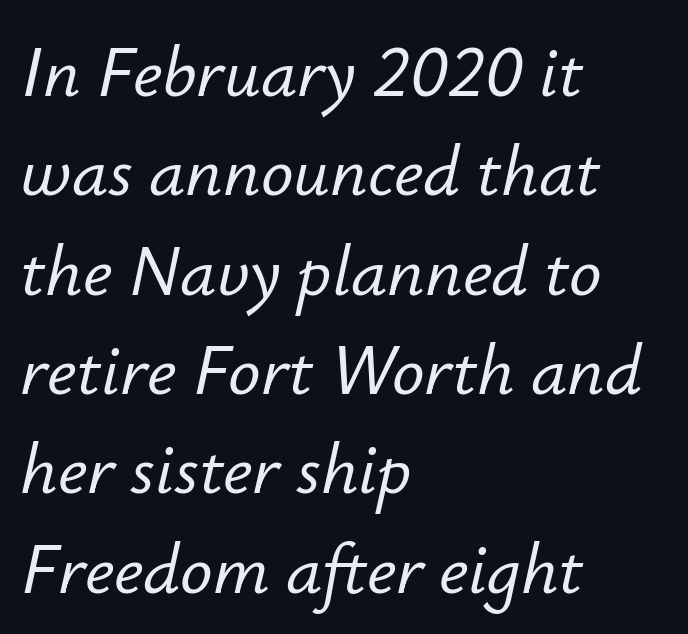
Q: Is the text italic (slanted)? A: Yes, it leans right by about 12 degrees.
Q: Is the text underlined? A: No.
Q: How is the paragraph aligned? A: Left-aligned.
Q: Is the spacing between letters normal or unusually wide? A: Normal.
Q: Is the spacing between lines tight, normal or loose? A: Normal.
Q: Width (condensed, normal, or wide)? A: Normal.
Q: Stroke contrast? A: Low.
Q: x-height? A: Small.
Q: Monospaced? A: No.
